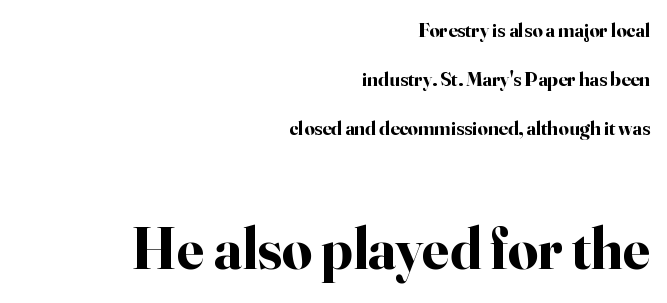
Each glyph is drawn with heavy, bold strokes. These lines are composed in type with serifs. Varying glyph widths throughout — classic text-font behaviour. Observe the ordinary spacing: letters are neighbours, not strangers. Posture: upright roman. Does the leading feel generous? Absolutely, it's lavish.
